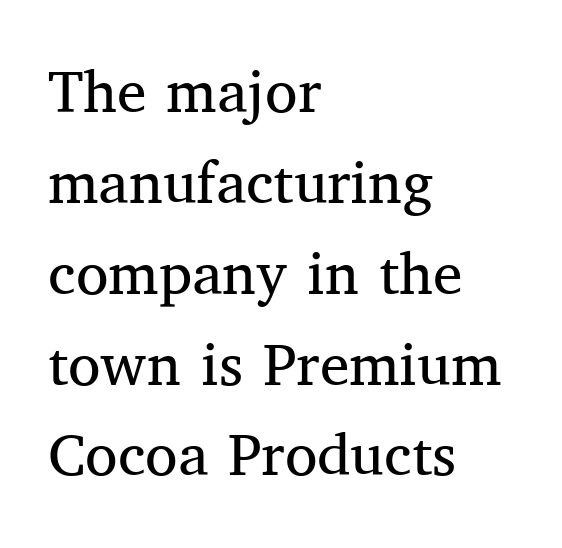
{"serif": "yes", "italic": "no", "bold": "no", "weight": "regular", "width": "normal", "stroke_contrast": "medium", "x_height": "medium", "monospaced": "no", "underline": "no", "align": "left", "line_spacing": "normal", "line_spacing_ratio": 1.54, "letter_spacing": "normal", "letter_spacing_em": 0.0, "glyph_px": 59}
